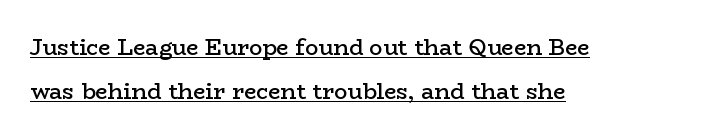
What's the leading like? Stretched, with rows far apart. Rendered with straight, roman letterforms. Leftover space on each line is placed entirely after the last word. No extra tracking has been applied to these lines. In designer terms, the underline attribute is active on this setting.
